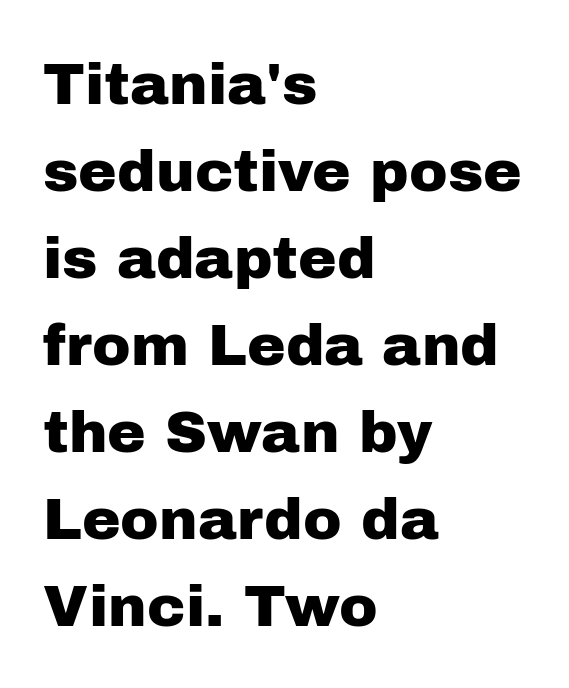
Q: Is the text italic (slanted)? A: No, it is upright.
Q: Is the typeface a serif or a sans-serif typeface? A: Sans-serif.
Q: Is the text underlined? A: No.
Q: How is the paragraph aligned? A: Left-aligned.
Q: Is the spacing between letters normal or unusually wide? A: Normal.
Q: Is the spacing between lines tight, normal or loose? A: Normal.
Q: Width (condensed, normal, or wide)? A: Normal.
Q: Stroke contrast? A: Low.
Q: x-height? A: Medium.
Q: Monospaced? A: No.
